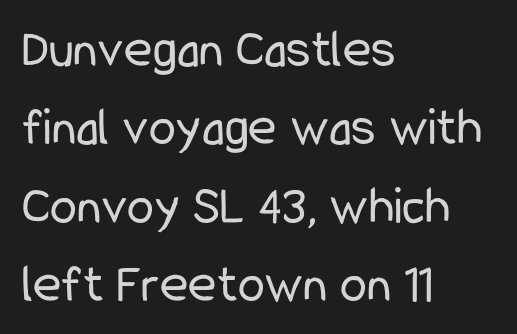
The letterforms sit at book weight or below. There is no visible air inserted between adjacent glyphs. Note the varied advance widths — an 'i' is clearly narrower than an 'm'. A typesetter would mark this as roman, not italic. I'd call this a sans setting — the letters go barefoot.
